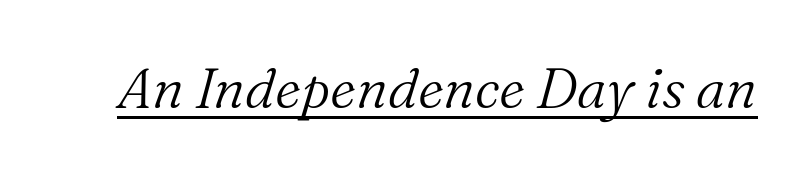
Q: Is the text bold? A: No.
Q: Is the text italic (slanted)? A: Yes, it leans right by about 16 degrees.
Q: Is the typeface a serif or a sans-serif typeface? A: Serif.
Q: Is the text underlined? A: Yes.
Q: Is the spacing between letters normal or unusually wide? A: Normal.
Q: Width (condensed, normal, or wide)? A: Normal.
Q: Stroke contrast? A: Medium.
Q: x-height? A: Medium.
Q: Monospaced? A: No.
